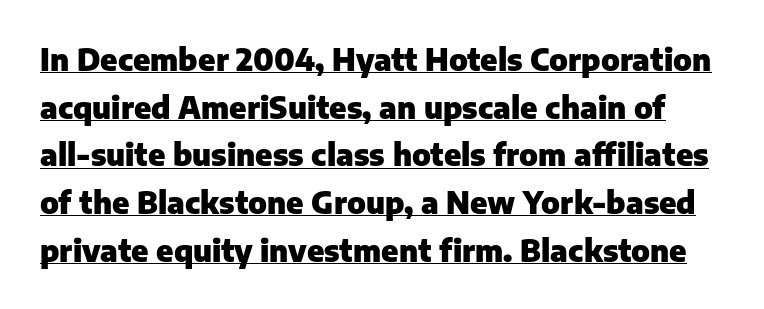
You'd pick this weight for a headline — it's a proper bold. The letters stand straight up with perfectly vertical stems. Like a heading marked for emphasis, these lines bear an underscore. Note: no serifs on the glyphs. A normal amount of white space separates one row of letters from the next.
